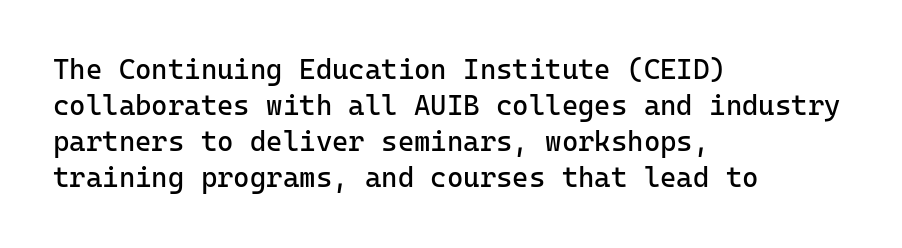
{"serif": "no", "italic": "no", "bold": "no", "weight": "regular", "width": "normal", "stroke_contrast": "low", "x_height": "medium", "monospaced": "yes", "underline": "no", "align": "left", "line_spacing": "normal", "line_spacing_ratio": 1.29, "letter_spacing": "normal", "letter_spacing_em": 0.0, "glyph_px": 28}
